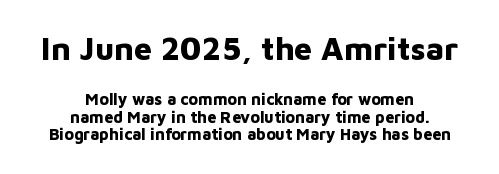
The image shows 32 px bold sans-serif type, upright; set centered, tight line spacing (1.09x), normal letter spacing, not underlined; the first (top) block is 2.0x larger; low stroke contrast and a medium x-height.
